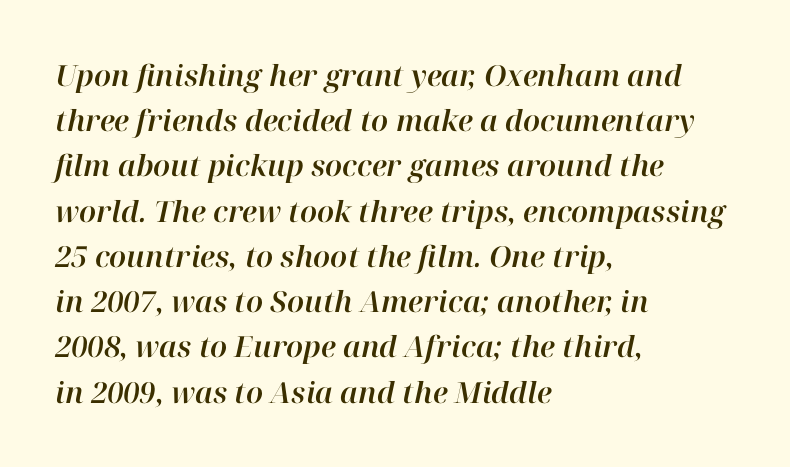
{"italic": "yes", "lean": "right", "slant_degrees": 12, "width": "normal", "stroke_contrast": "high", "x_height": "medium", "monospaced": "no", "underline": "no", "align": "left", "line_spacing": "normal", "line_spacing_ratio": 1.56, "letter_spacing": "normal", "letter_spacing_em": 0.0, "glyph_px": 29}
